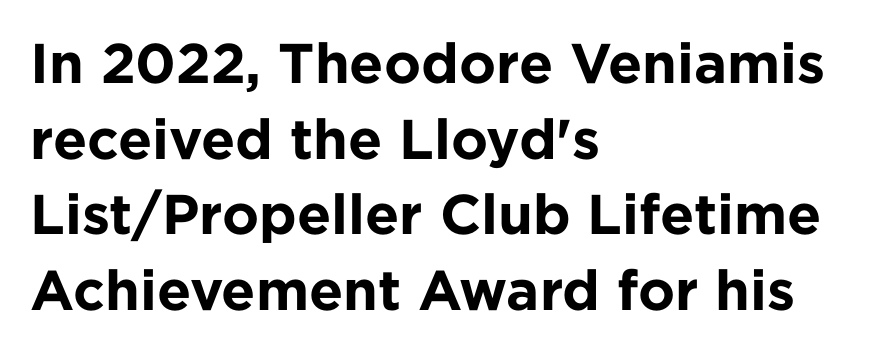
The image shows 56 px bold sans-serif type, upright; set left-aligned, normal line spacing (1.35x), normal letter spacing, not underlined; low stroke contrast and a medium x-height.
